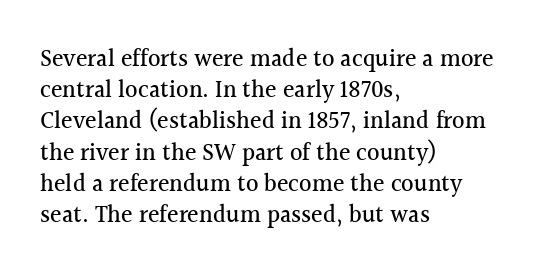
The image shows 24 px text type, upright; set left-aligned, normal line spacing (1.3x), normal letter spacing, not underlined.
